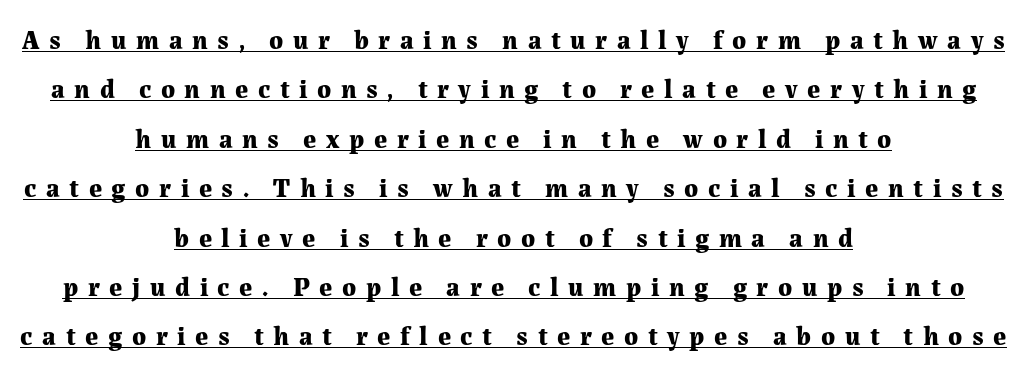
The image shows 26 px bold type, upright; set centered, loose line spacing (1.9x), unusually wide letter spacing (+0.37 em), underlined.
